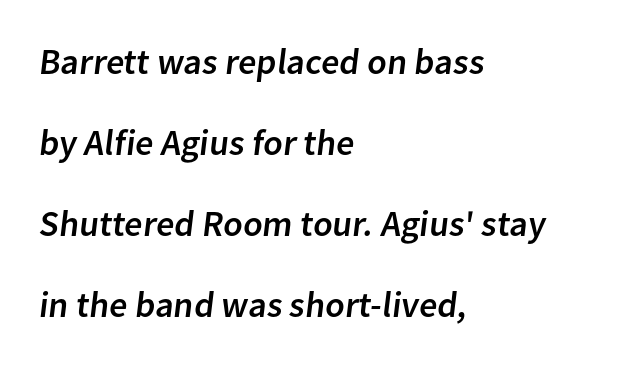
{"serif": "no", "width": "normal", "stroke_contrast": "low", "x_height": "medium", "monospaced": "no", "underline": "no", "align": "left", "line_spacing": "loose", "line_spacing_ratio": 2.25, "letter_spacing": "normal", "letter_spacing_em": 0.0, "glyph_px": 36}
